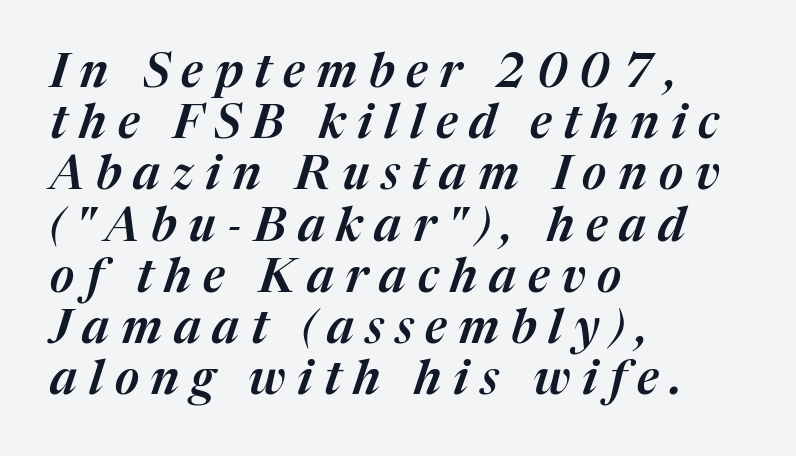
{"italic": "yes", "lean": "right", "slant_degrees": 17, "width": "normal", "stroke_contrast": "medium", "x_height": "medium", "monospaced": "no", "underline": "no", "align": "left", "line_spacing": "tight", "line_spacing_ratio": 1.09, "letter_spacing": "wide", "letter_spacing_em": 0.25, "glyph_px": 47}
